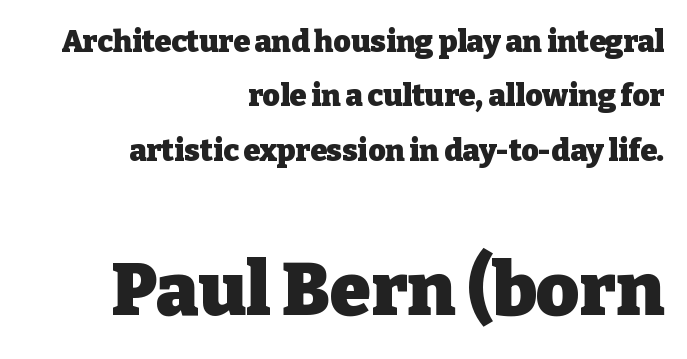
Set as a true bold cut, around the 700 mark. Compared with a flush-left layout, this one pins lines to the opposite, right side. Note: serifs present on the glyphs. Varying glyph widths throughout — classic text-font behaviour. A student would notice the bottom passage is typeset larger than what precedes it. Has an underline been added? It has not.
